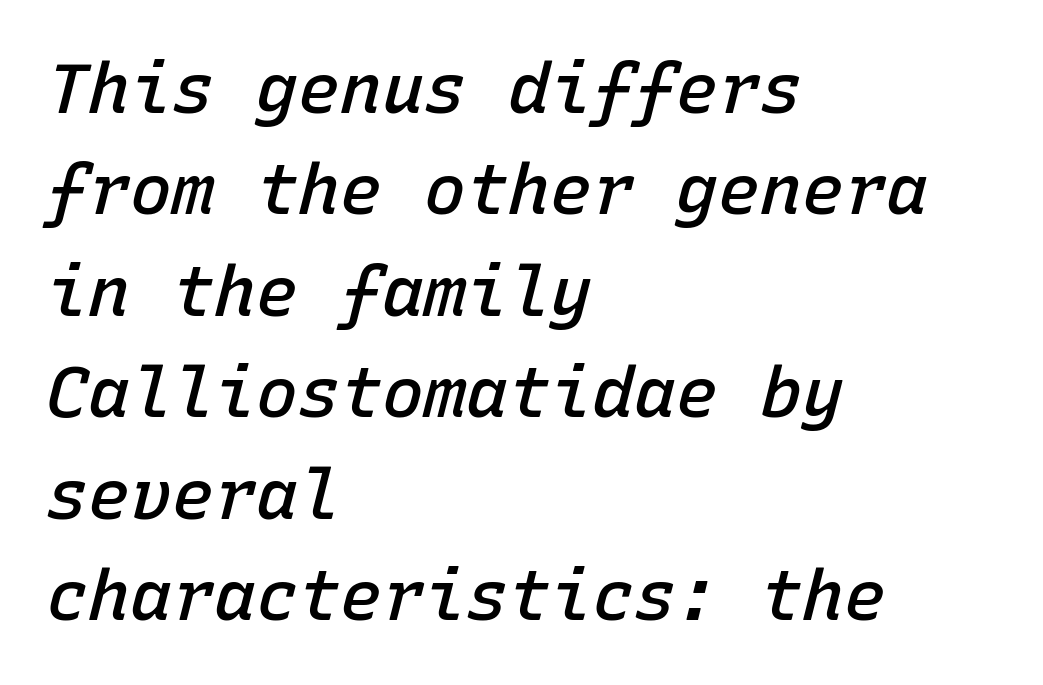
The image shows 70 px semibold type, italic (leaning right), monospaced; set left-aligned, normal line spacing (1.45x), normal letter spacing, not underlined; low stroke contrast and a medium x-height.
